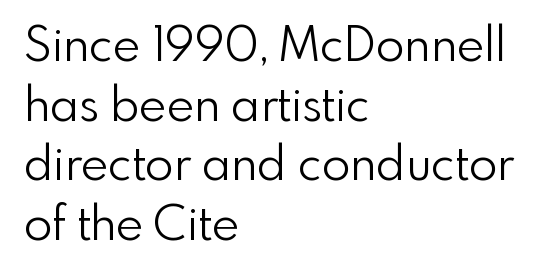
Q: Is the text bold? A: No.
Q: Is the text italic (slanted)? A: No, it is upright.
Q: Is the typeface a serif or a sans-serif typeface? A: Sans-serif.
Q: Is the text underlined? A: No.
Q: How is the paragraph aligned? A: Left-aligned.
Q: Is the spacing between letters normal or unusually wide? A: Normal.
Q: Is the spacing between lines tight, normal or loose? A: Normal.
Q: Width (condensed, normal, or wide)? A: Normal.
Q: x-height? A: Small.
Q: Monospaced? A: No.
